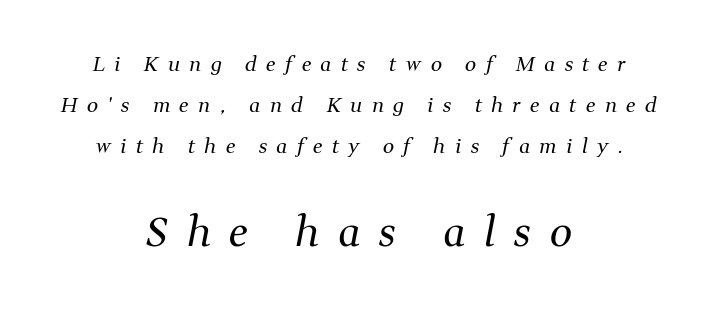
Q: Is the text bold? A: No.
Q: Is the text italic (slanted)? A: Yes, it leans right by about 11 degrees.
Q: Is the typeface a serif or a sans-serif typeface? A: Serif.
Q: Is the text underlined? A: No.
Q: How is the paragraph aligned? A: Centered.
Q: Is the spacing between letters normal or unusually wide? A: Unusually wide.
Q: Is the spacing between lines tight, normal or loose? A: Loose.
Q: Which block of text is set in a larger size, the first (top) or the second (bottom)? A: The second (bottom) one.
Q: Width (condensed, normal, or wide)? A: Normal.
Q: Stroke contrast? A: Medium.
Q: x-height? A: Medium.
Q: Monospaced? A: No.
